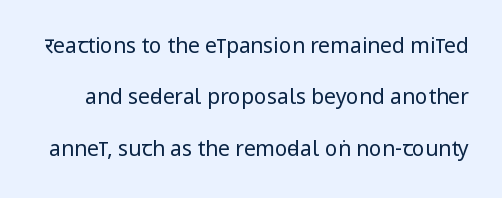
The image shows 21 px text type, upright; set loose line spacing (2.45x), normal letter spacing, not underlined.
